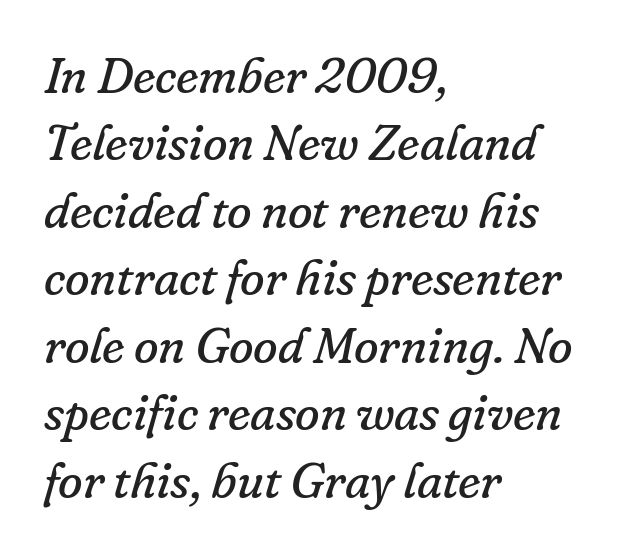
Weight class: somewhere from thin through regular. To sum up the face: it has serifs. In terms of leading, this rendering sits right in the middle. A typesetter would mark this as italic.
